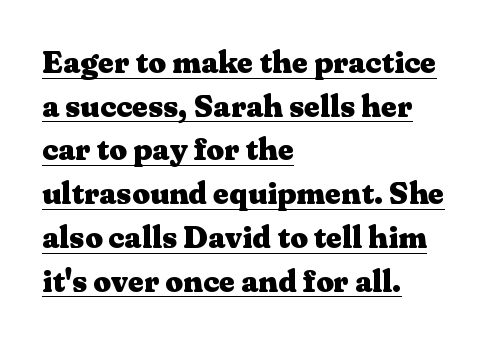
The ragged edge is on the right, which tells us the setting is flush left. Think of a printed novel: that variable character pitch is what you see here. Each glyph is drawn with heavy, bold strokes. Somebody hit Ctrl+U on this one — the words are underlined. Font category for this specimen: serif. The tracking reads as untouched default to a designer's eye.
